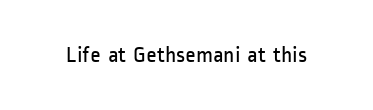
The type is set solid horizontally, with unmodified tracking. Words float on clear page, feet unadorned. A quiet, ordinary-to-light weight characterises the typeface. The type sits square on the baseline with zero lean.
